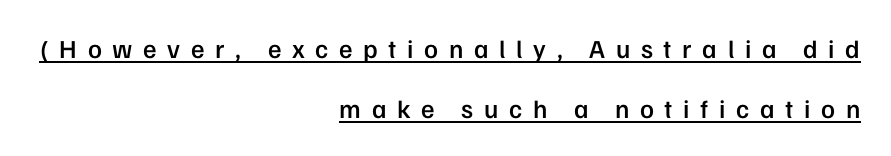
The image shows 26 px text type, upright; set right-aligned, loose line spacing (2.32x), unusually wide letter spacing (+0.41 em), underlined.
